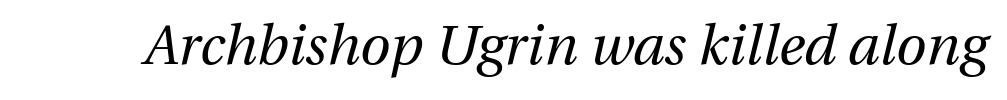
Q: Is the text bold? A: No.
Q: Is the text italic (slanted)? A: Yes, it leans right by about 13 degrees.
Q: Is the text underlined? A: No.
Q: Is the spacing between letters normal or unusually wide? A: Normal.
Q: Width (condensed, normal, or wide)? A: Normal.
Q: Stroke contrast? A: Medium.
Q: x-height? A: Medium.
Q: Monospaced? A: No.
